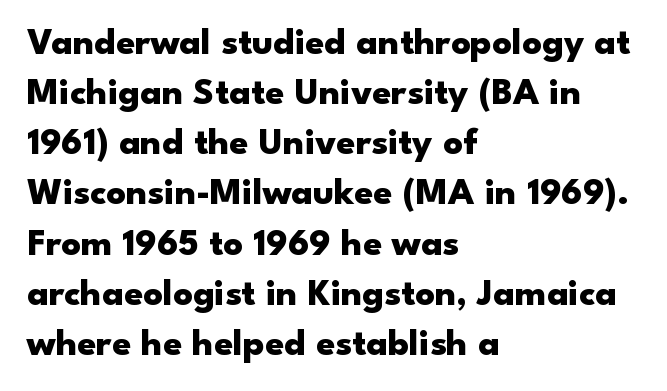
The image shows 38 px heavy, wide sans-serif type, upright; set left-aligned, normal line spacing (1.32x), normal letter spacing, not underlined; low stroke contrast and a small x-height.
